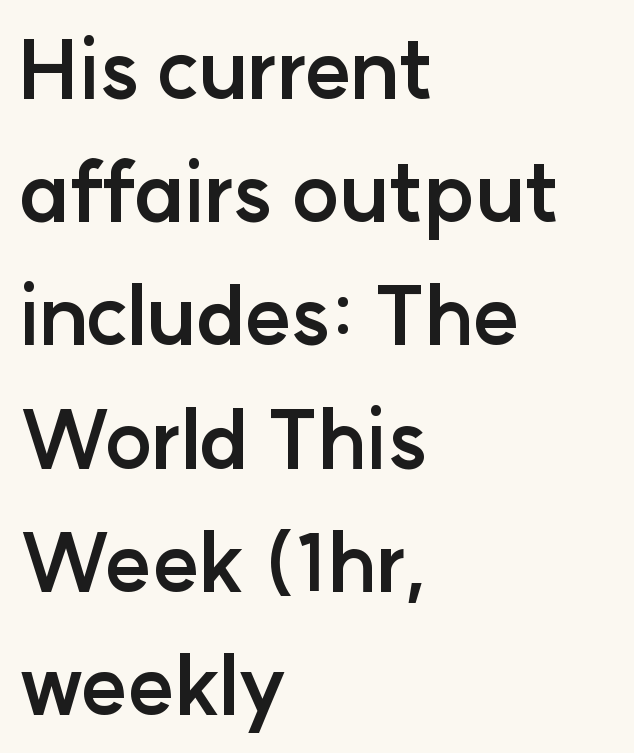
The image shows 80 px semibold sans-serif type, upright; set left-aligned, normal line spacing (1.54x), normal letter spacing, not underlined; low stroke contrast and a medium x-height.
